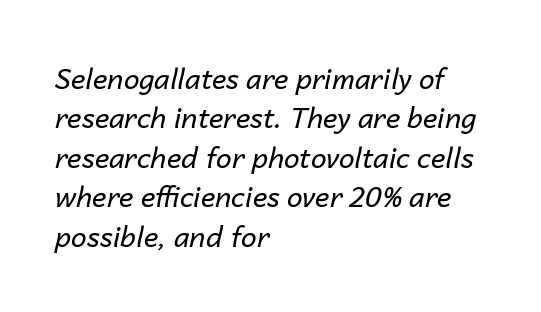
The image shows 28 px regular-weight type, italic (leaning right); set left-aligned, normal line spacing (1.41x), normal letter spacing, not underlined; low stroke contrast and a medium x-height.
